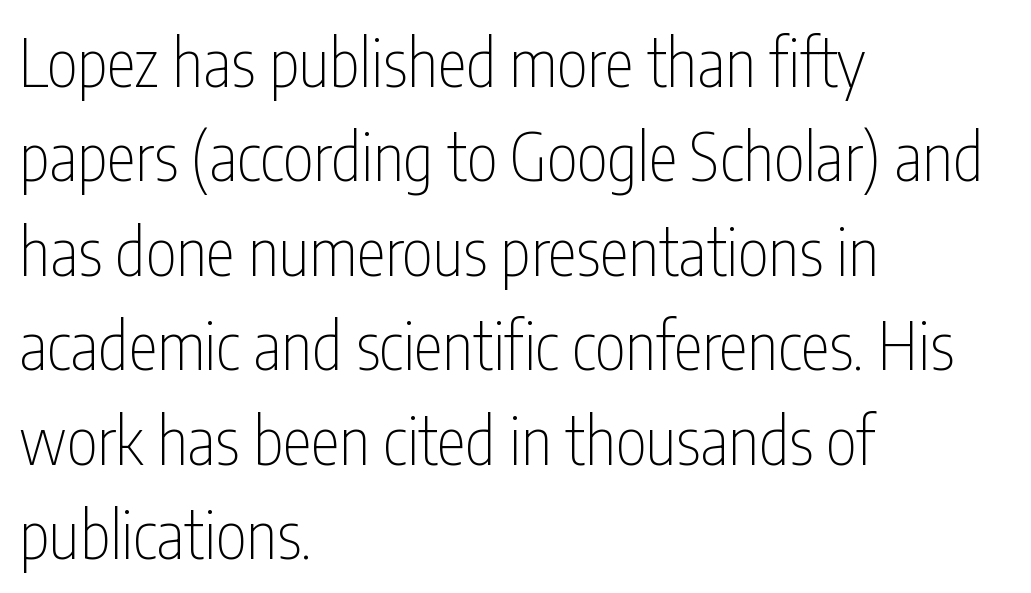
The image shows 66 px thin, condensed sans-serif type, upright; set left-aligned, normal line spacing (1.43x), normal letter spacing, not underlined; low stroke contrast and a medium x-height.
